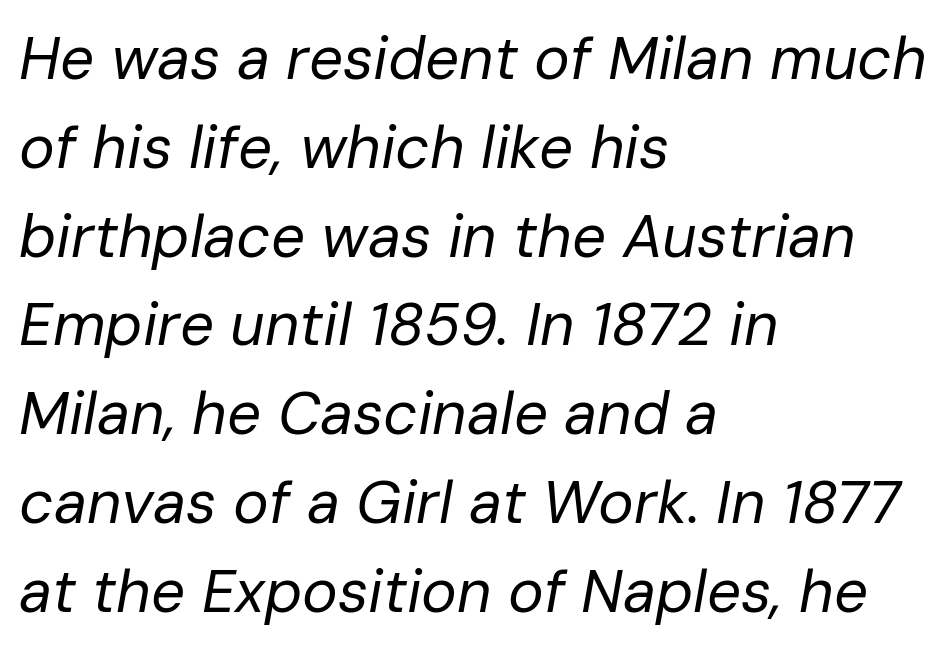
Q: Is the text bold? A: No.
Q: Is the text italic (slanted)? A: Yes, it leans right by about 10 degrees.
Q: Is the text underlined? A: No.
Q: How is the paragraph aligned? A: Left-aligned.
Q: Is the spacing between letters normal or unusually wide? A: Normal.
Q: Is the spacing between lines tight, normal or loose? A: Normal.
Q: Width (condensed, normal, or wide)? A: Normal.
Q: Stroke contrast? A: Low.
Q: x-height? A: Medium.
Q: Monospaced? A: No.
